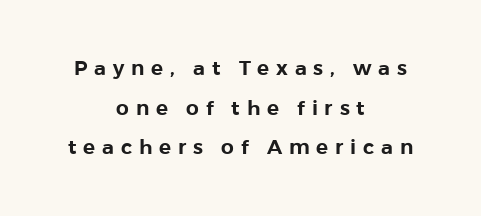
Q: Is the text italic (slanted)? A: No, it is upright.
Q: Is the text underlined? A: No.
Q: How is the paragraph aligned? A: Centered.
Q: Is the spacing between letters normal or unusually wide? A: Unusually wide.
Q: Is the spacing between lines tight, normal or loose? A: Loose.
